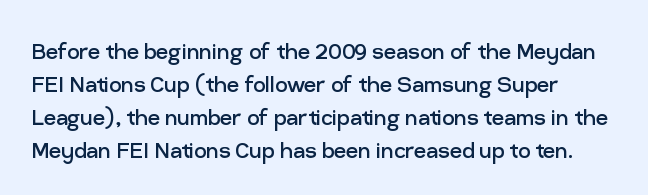
The image shows 27 px text type, upright; set line spacing 1.22x, normal letter spacing, not underlined.
